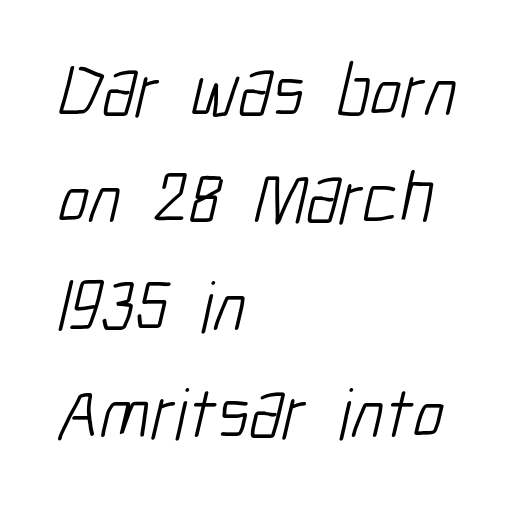
Q: Is the text bold? A: No.
Q: Is the typeface a serif or a sans-serif typeface? A: Sans-serif.
Q: Is the text underlined? A: No.
Q: How is the paragraph aligned? A: Left-aligned.
Q: Is the spacing between letters normal or unusually wide? A: Normal.
Q: Is the spacing between lines tight, normal or loose? A: Normal.
Q: Width (condensed, normal, or wide)? A: Condensed.
Q: Stroke contrast? A: Low.
Q: x-height? A: Medium.
Q: Monospaced? A: No.
